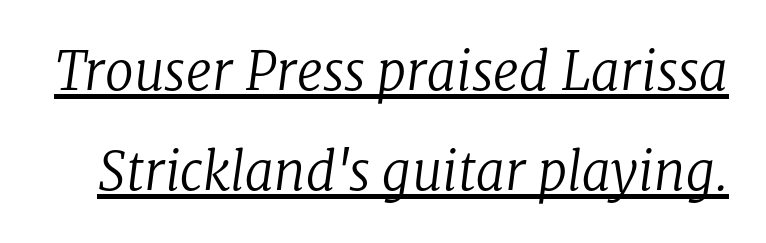
Characters follow at the spacing the type designer built in. These characters rest on top of a visible drawn line. Observe the lean: these are italic letterforms. Little horizontal feet cap the strokes, marking this as serif type. A typesetter would call this proportional, since set widths differ per character.
